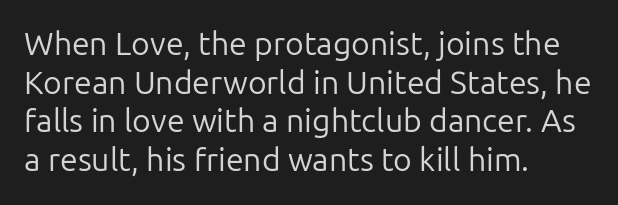
The image shows 32 px regular-weight sans-serif type, upright; set left-aligned, line spacing 1.21x, normal letter spacing, not underlined; low stroke contrast and a medium x-height.
